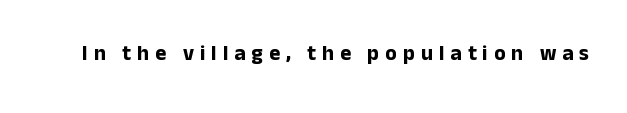
Q: Is the text bold? A: Yes.
Q: Is the text italic (slanted)? A: No, it is upright.
Q: Is the text underlined? A: No.
Q: Is the spacing between letters normal or unusually wide? A: Unusually wide.
